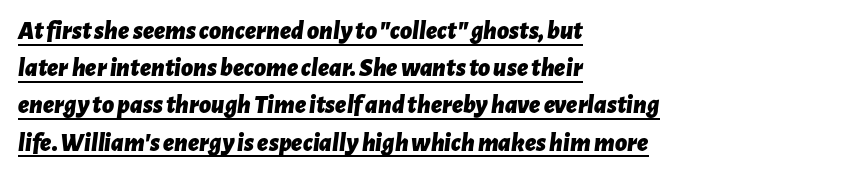
The image shows 26 px bold type, italic (leaning right); set left-aligned, normal line spacing (1.43x), normal letter spacing, underlined.
